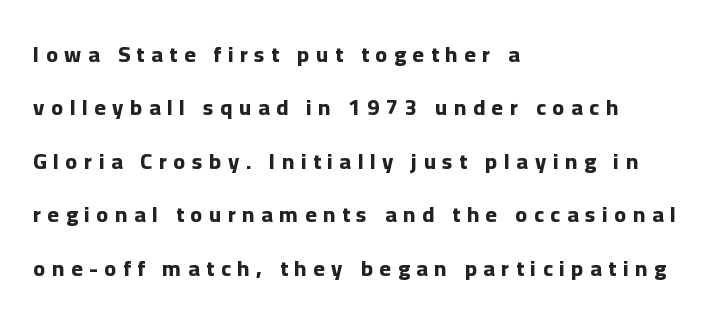
The image shows 22 px bold type, upright; set left-aligned, loose line spacing (2.43x), unusually wide letter spacing (+0.3 em), not underlined.
